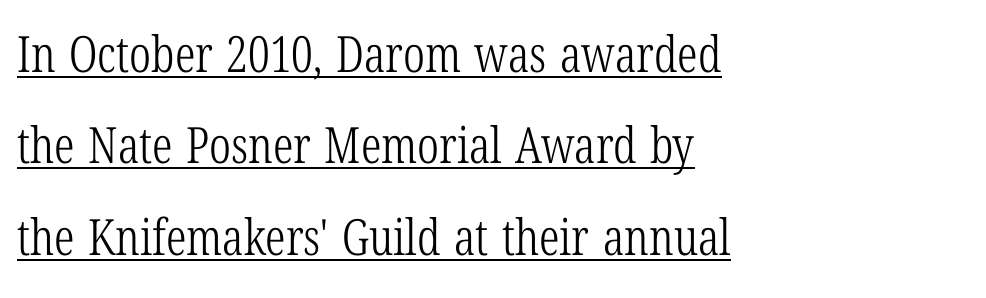
Q: Is the text bold? A: No.
Q: Is the text italic (slanted)? A: No, it is upright.
Q: Is the typeface a serif or a sans-serif typeface? A: Serif.
Q: Is the text underlined? A: Yes.
Q: How is the paragraph aligned? A: Left-aligned.
Q: Is the spacing between letters normal or unusually wide? A: Normal.
Q: Width (condensed, normal, or wide)? A: Condensed.
Q: Stroke contrast? A: Low.
Q: x-height? A: Medium.
Q: Monospaced? A: No.
